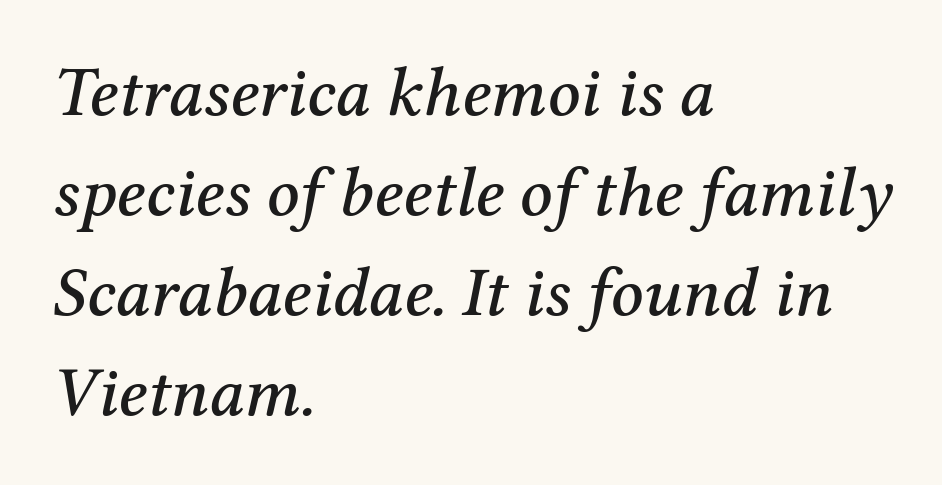
The image shows 71 px serif type, italic (leaning right); set left-aligned, normal line spacing (1.41x), normal letter spacing, not underlined; medium stroke contrast and a medium x-height.
